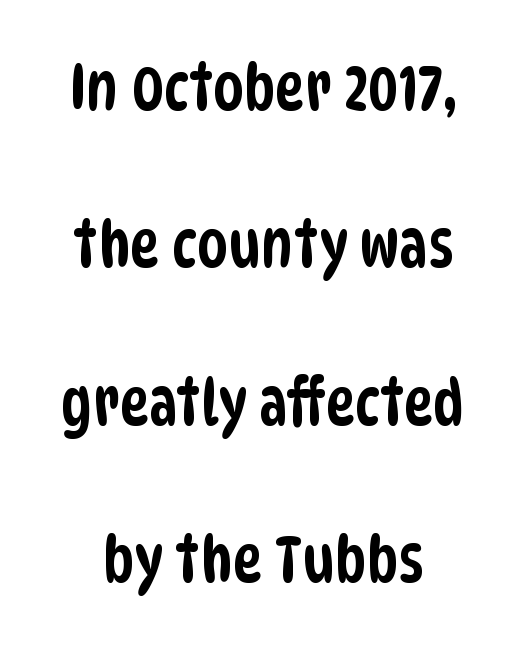
{"serif": "no", "width": "condensed", "stroke_contrast": "low", "x_height": "large", "monospaced": "no", "underline": "no", "line_spacing": "loose", "line_spacing_ratio": 2.5, "letter_spacing": "normal", "letter_spacing_em": 0.0, "glyph_px": 63}
